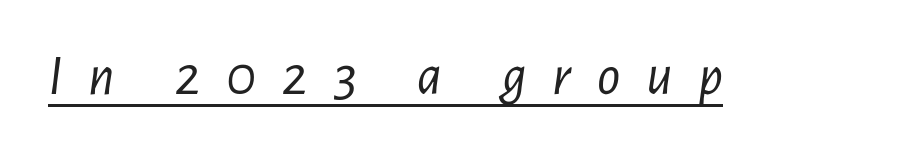
The image shows 57 px light, condensed type, italic (leaning right); set unusually wide letter spacing (+0.45 em), underlined; low stroke contrast and a medium x-height.
